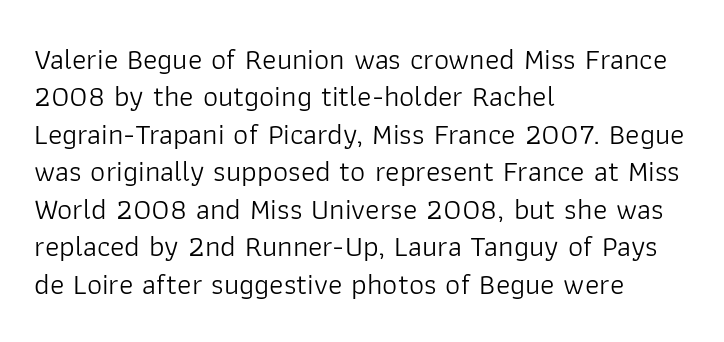
{"serif": "no", "italic": "no", "bold": "no", "weight": "light", "width": "normal", "stroke_contrast": "low", "x_height": "medium", "monospaced": "no", "underline": "no", "align": "left", "line_spacing": "normal", "line_spacing_ratio": 1.25, "letter_spacing": "normal", "letter_spacing_em": 0.0, "glyph_px": 30}
